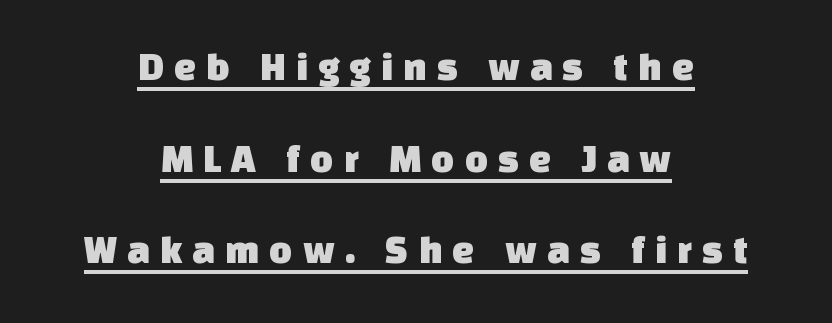
Q: Is the typeface a serif or a sans-serif typeface? A: Sans-serif.
Q: Is the text underlined? A: Yes.
Q: How is the paragraph aligned? A: Centered.
Q: Is the spacing between letters normal or unusually wide? A: Unusually wide.
Q: Is the spacing between lines tight, normal or loose? A: Loose.
Q: Width (condensed, normal, or wide)? A: Normal.
Q: Stroke contrast? A: Low.
Q: x-height? A: Large.
Q: Monospaced? A: No.
